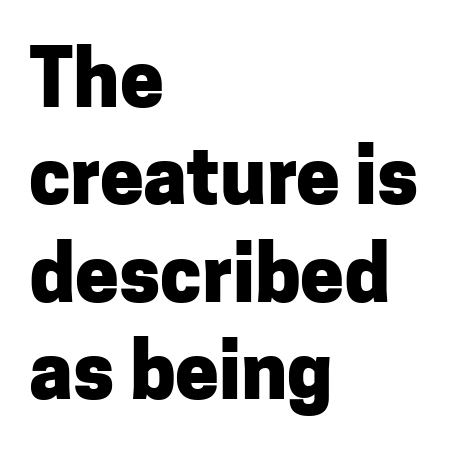
The image shows 78 px heavy sans-serif type, upright; set left-aligned, normal line spacing (1.25x), normal letter spacing, not underlined; low stroke contrast and a medium x-height.
